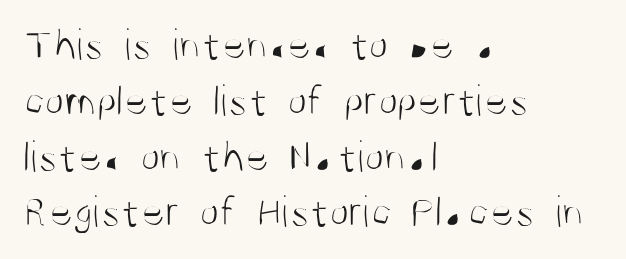
{"serif": "no", "italic": "no", "bold": "no", "weight": "light", "width": "condensed", "stroke_contrast": "medium", "x_height": "large", "monospaced": "no", "underline": "no", "align": "left", "line_spacing_ratio": 1.24, "letter_spacing": "normal", "letter_spacing_em": 0.0, "glyph_px": 45}
